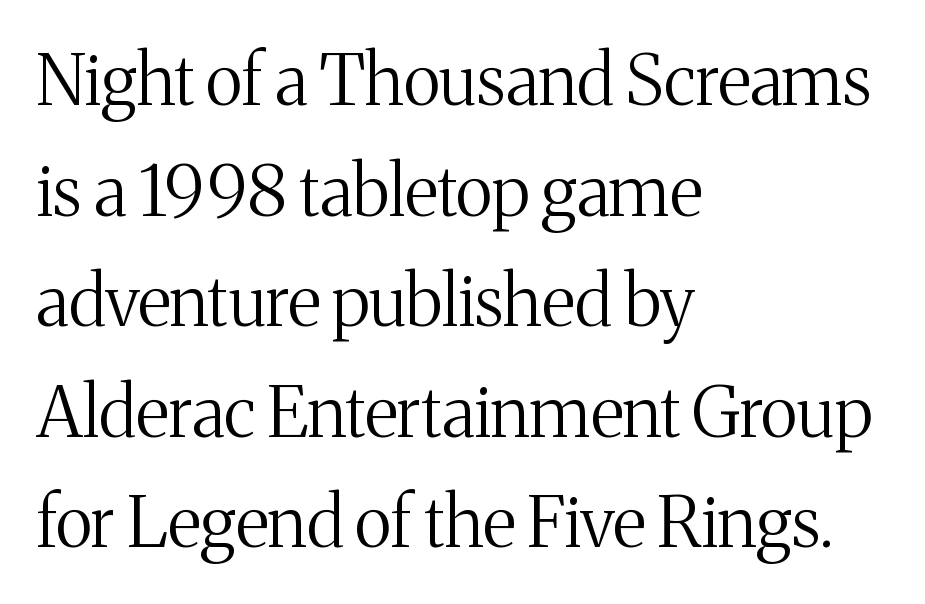
{"serif": "yes", "italic": "no", "bold": "no", "weight": "regular", "width": "normal", "stroke_contrast": "medium", "x_height": "medium", "monospaced": "no", "underline": "no", "align": "left", "line_spacing": "normal", "line_spacing_ratio": 1.58, "letter_spacing": "normal", "letter_spacing_em": 0.0, "glyph_px": 70}
